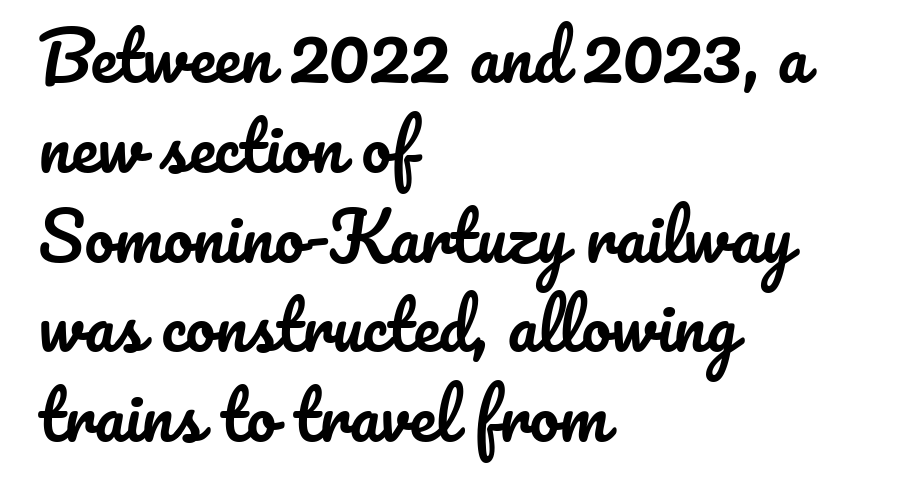
{"width": "normal", "stroke_contrast": "low", "x_height": "small", "monospaced": "no", "underline": "no", "align": "left", "line_spacing": "normal", "line_spacing_ratio": 1.36, "letter_spacing": "normal", "letter_spacing_em": 0.0, "glyph_px": 66}
